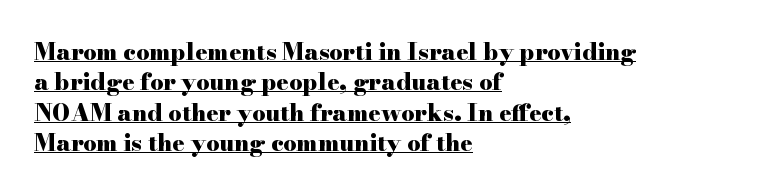
{"italic": "no", "bold": "yes", "underline": "yes", "align": "left", "line_spacing": "normal", "line_spacing_ratio": 1.32, "letter_spacing": "normal", "letter_spacing_em": 0.0, "glyph_px": 23}
